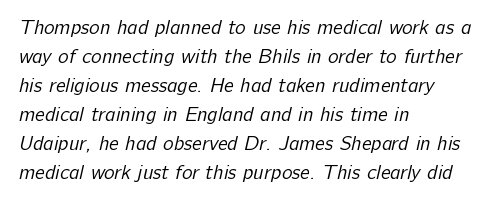
The image shows 20 px text type; set left-aligned, normal line spacing (1.45x), normal letter spacing, not underlined.
